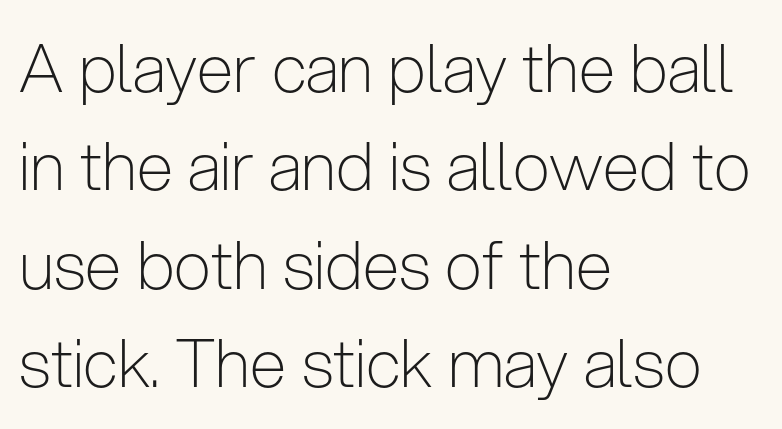
{"serif": "no", "italic": "no", "bold": "no", "weight": "light", "width": "condensed", "stroke_contrast": "low", "x_height": "medium", "monospaced": "no", "underline": "no", "align": "left", "line_spacing": "normal", "line_spacing_ratio": 1.49, "letter_spacing": "normal", "letter_spacing_em": 0.0, "glyph_px": 66}
